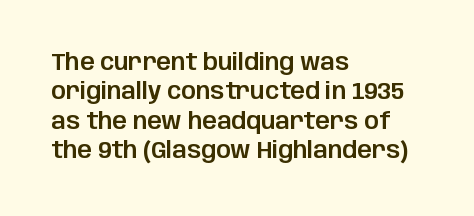
Q: Is the text italic (slanted)? A: No, it is upright.
Q: Is the text underlined? A: No.
Q: How is the paragraph aligned? A: Left-aligned.
Q: Is the spacing between letters normal or unusually wide? A: Normal.
Q: Is the spacing between lines tight, normal or loose? A: Normal.
